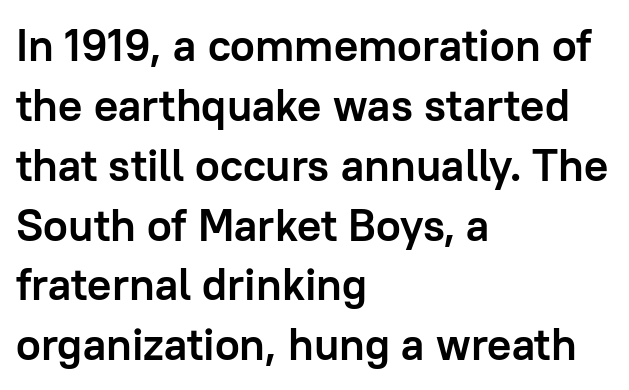
The image shows 45 px semibold sans-serif type, upright; set left-aligned, normal line spacing (1.33x), normal letter spacing, not underlined; low stroke contrast and a medium x-height.
